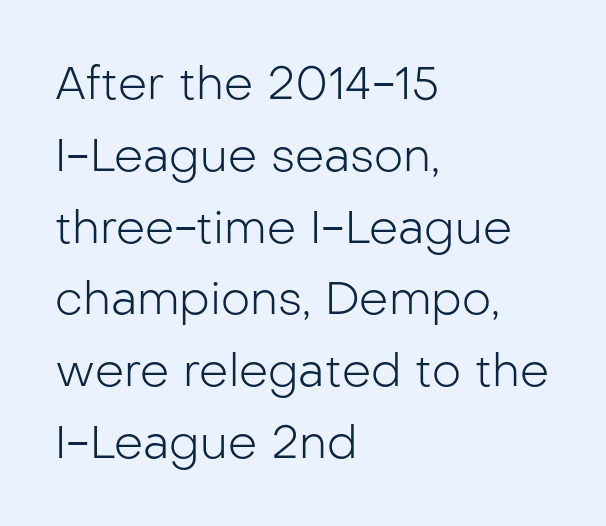
The image shows 46 px light sans-serif type, upright; set left-aligned, normal line spacing (1.56x), normal letter spacing, not underlined; low stroke contrast and a medium x-height.
